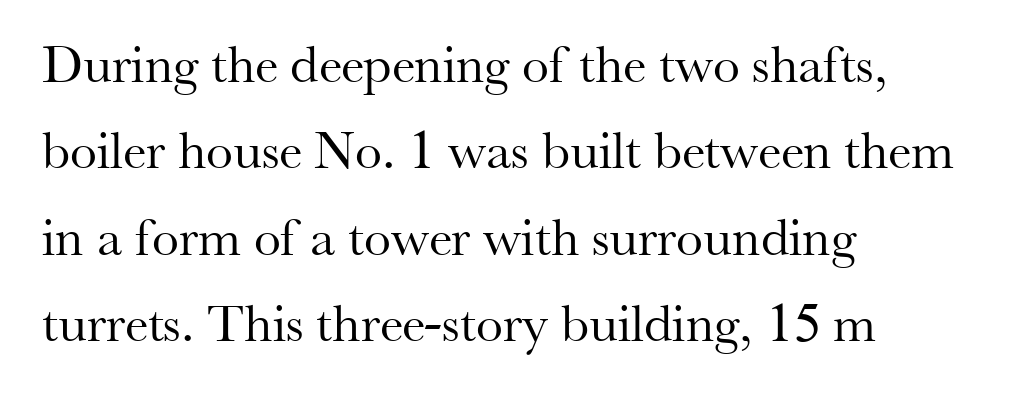
Q: Is the text bold? A: No.
Q: Is the text italic (slanted)? A: No, it is upright.
Q: Is the typeface a serif or a sans-serif typeface? A: Serif.
Q: Is the text underlined? A: No.
Q: How is the paragraph aligned? A: Left-aligned.
Q: Is the spacing between letters normal or unusually wide? A: Normal.
Q: Is the spacing between lines tight, normal or loose? A: Normal.
Q: Width (condensed, normal, or wide)? A: Normal.
Q: Stroke contrast? A: Medium.
Q: x-height? A: Small.
Q: Monospaced? A: No.
